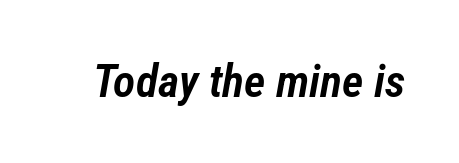
{"italic": "yes", "lean": "right", "slant_degrees": 12, "bold": "semi", "weight": "semibold", "width": "condensed", "stroke_contrast": "low", "x_height": "medium", "monospaced": "no", "underline": "no", "letter_spacing": "normal", "letter_spacing_em": 0.0, "glyph_px": 46}
